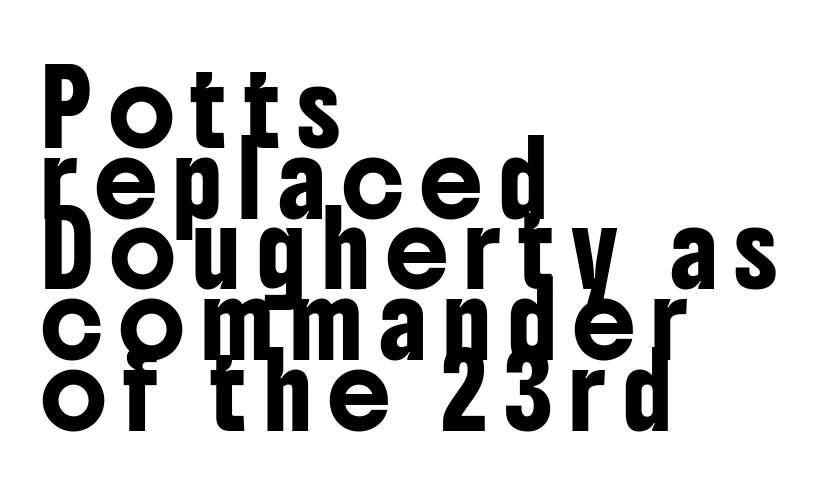
A typesetter would call this proportional, since set widths differ per character. These lines have a slow, spaced-out rhythm from letter to letter. Descenders hang freely into open space. Horizontal bands of white between lines are thin slivers. The type family on display is of the sans-serif kind. Notice how the stems are strictly vertical — no italics here.
